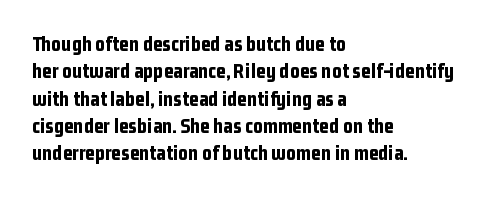
The image shows 21 px bold type, upright; set left-aligned, normal line spacing (1.3x), normal letter spacing, not underlined.
